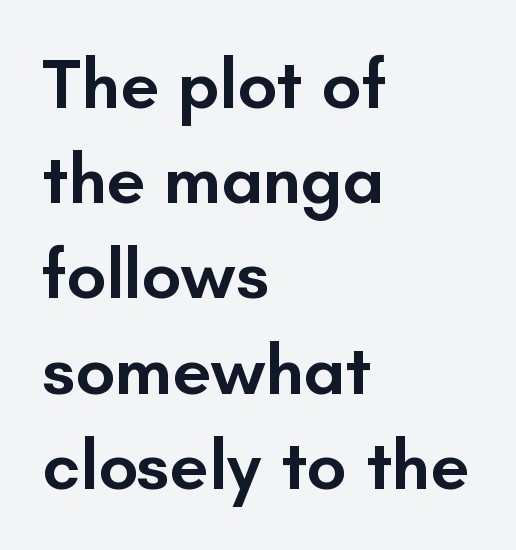
The image shows 70 px semibold sans-serif type, upright; set left-aligned, normal line spacing (1.36x), normal letter spacing, not underlined; low stroke contrast and a small x-height.
